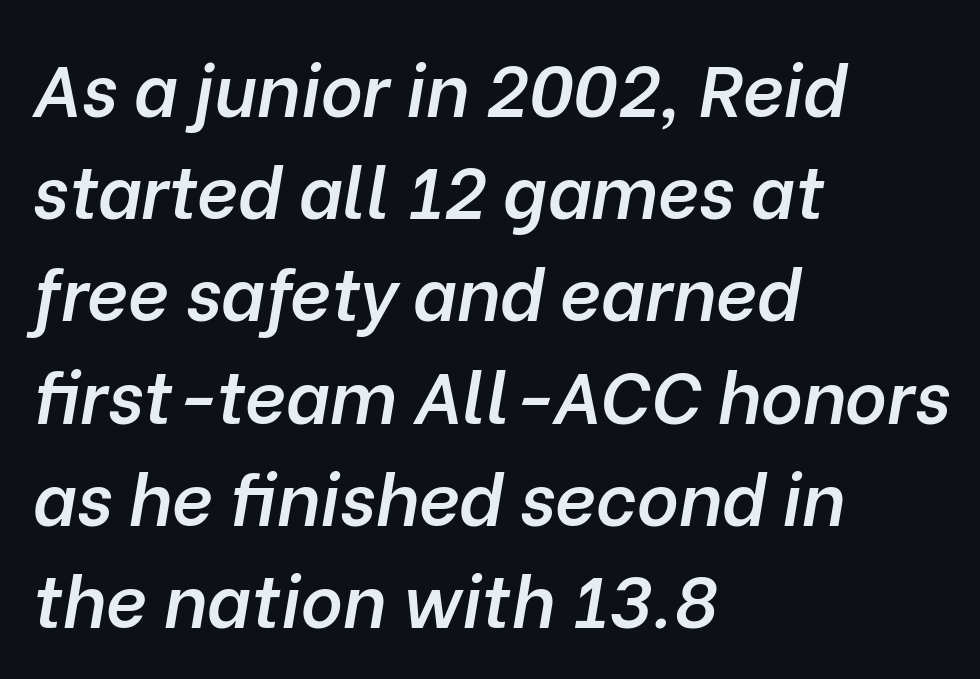
{"italic": "yes", "lean": "right", "slant_degrees": 10, "bold": "semi", "weight": "semibold", "width": "normal", "stroke_contrast": "low", "x_height": "medium", "monospaced": "no", "underline": "no", "align": "left", "line_spacing": "normal", "line_spacing_ratio": 1.42, "letter_spacing": "normal", "letter_spacing_em": 0.0, "glyph_px": 72}
